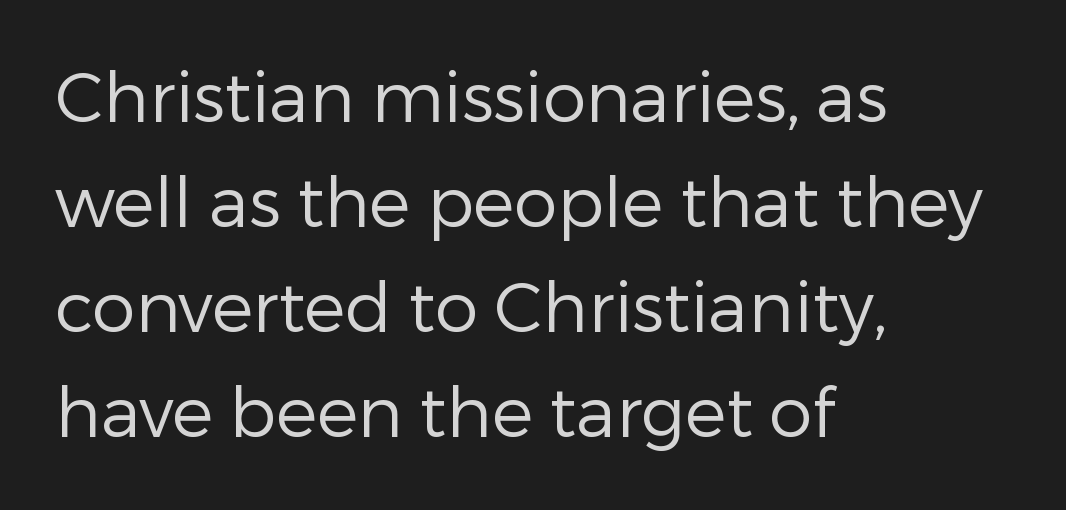
Q: Is the text bold? A: No.
Q: Is the text italic (slanted)? A: No, it is upright.
Q: Is the typeface a serif or a sans-serif typeface? A: Sans-serif.
Q: Is the text underlined? A: No.
Q: How is the paragraph aligned? A: Left-aligned.
Q: Is the spacing between letters normal or unusually wide? A: Normal.
Q: Is the spacing between lines tight, normal or loose? A: Normal.
Q: Width (condensed, normal, or wide)? A: Normal.
Q: Stroke contrast? A: Low.
Q: x-height? A: Medium.
Q: Monospaced? A: No.
